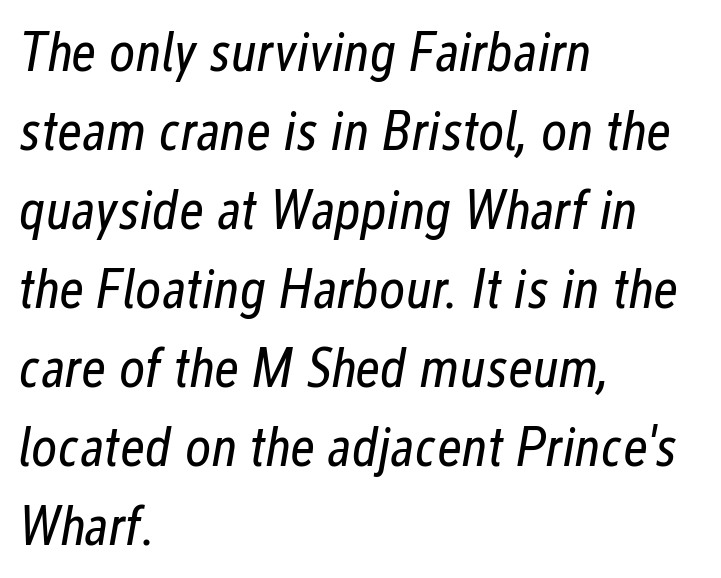
These lines are rendered in a variable-pitch font. The face looks like a standard text weight, possibly lighter. The letters are slanted; this is an italic face. The words here are not underlined. The paragraph shown leans on its left margin.
